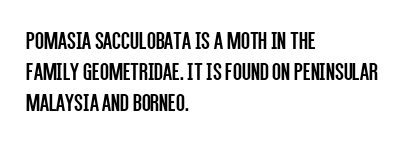
{"italic": "no", "bold": "no", "underline": "no", "align": "left", "line_spacing_ratio": 1.19, "letter_spacing": "normal", "letter_spacing_em": 0.0, "glyph_px": 26}
